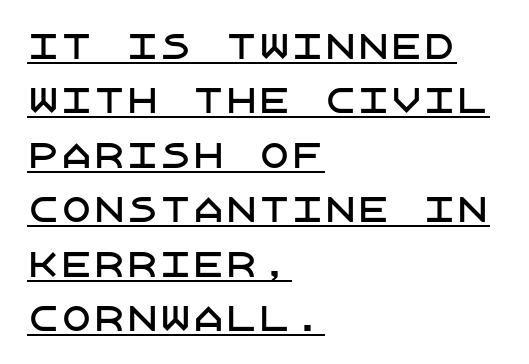
The designer went with a sans here, leaving each stem footless. The ragged edge is on the right, which tells us the setting is flush left. Underline: present. Look at the tracking — it's just the regular setting, nothing added. A normal amount of white space separates one row of letters from the next. Does the lettering tilt? It doesn't — this is upright.
